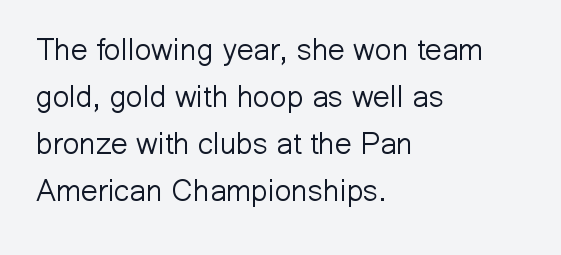
{"serif": "no", "italic": "no", "bold": "no", "weight": "light", "width": "normal", "stroke_contrast": "low", "x_height": "medium", "monospaced": "no", "underline": "no", "align": "left", "line_spacing": "normal", "line_spacing_ratio": 1.57, "letter_spacing": "normal", "letter_spacing_em": 0.0, "glyph_px": 30}
